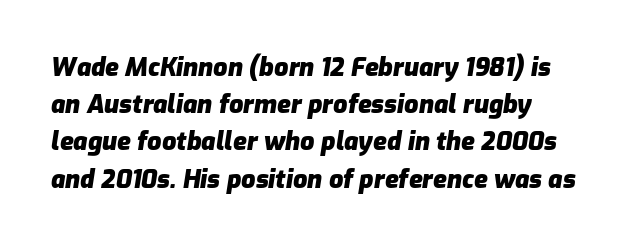
Q: Is the text bold? A: Yes.
Q: Is the text italic (slanted)? A: Yes, it leans right by about 9 degrees.
Q: Is the text underlined? A: No.
Q: Is the spacing between letters normal or unusually wide? A: Normal.
Q: Is the spacing between lines tight, normal or loose? A: Normal.
